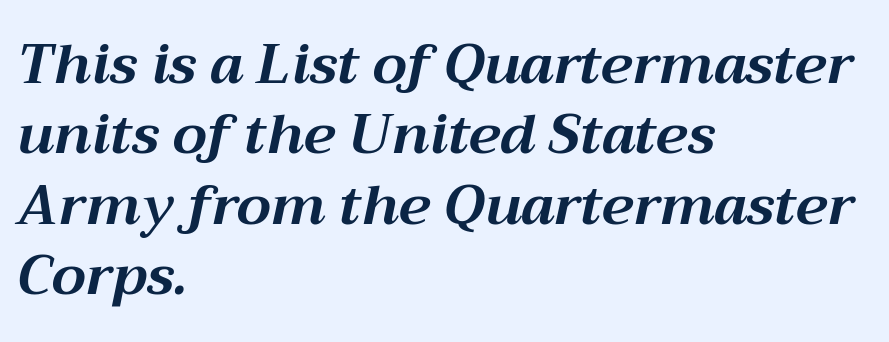
The image shows 55 px bold type, italic (leaning right); set left-aligned, normal line spacing (1.28x), normal letter spacing, not underlined; medium stroke contrast and a medium x-height.
